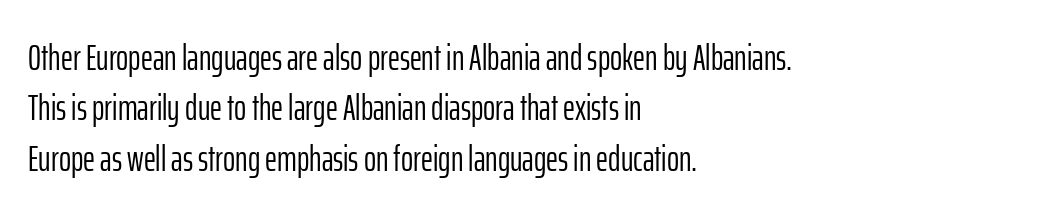
The strokes carry an ordinary text weight at most. Only glyphs here, with clear space below each row. Each word holds together tightly as a unit, with standard inter-letter gaps. To sum up the face: it is a sans, with no serifs. If you measured baseline to baseline, you'd find a middling distance.
